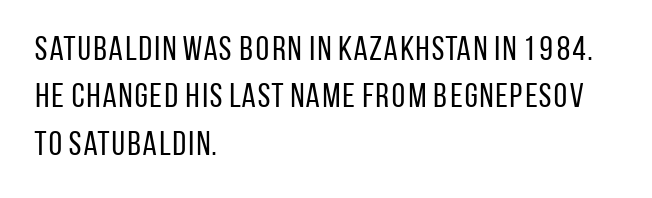
The letters carry no serifs — their stems end cleanly without finishing strokes. Compared with a centered layout, this one pins lines to the left instead. Italic? Not at all — the glyphs are vertical. Tracking value appears to be zero — textbook default spacing. The passage shown is typed in a proportional face where columns would drift. The designer left line spacing at the default.
